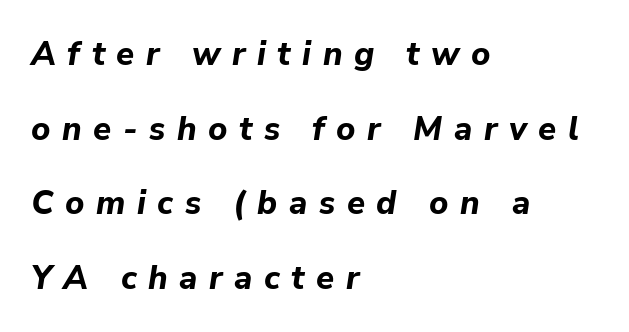
The image shows 33 px bold type, italic (leaning right); set left-aligned, loose line spacing (2.26x), unusually wide letter spacing (+0.35 em), not underlined; low stroke contrast and a medium x-height.
